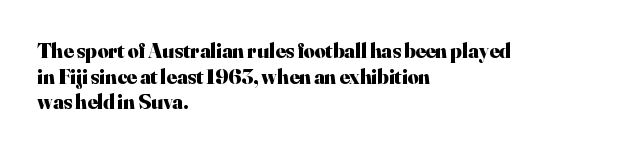
{"italic": "no", "bold": "yes", "underline": "no", "align": "left", "line_spacing_ratio": 1.22, "letter_spacing": "normal", "letter_spacing_em": 0.0, "glyph_px": 21}
